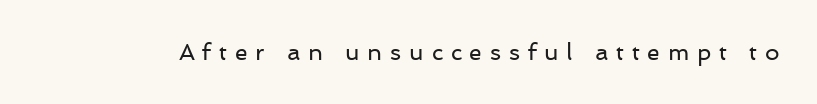
Caption: face not bold, strokes unweighted. This sample uses an upright cut, with every glyph sitting square on the baseline. Any mark beneath the type? The region is blank. This sample uses expanded letter spacing, leaving extra air between glyphs.
